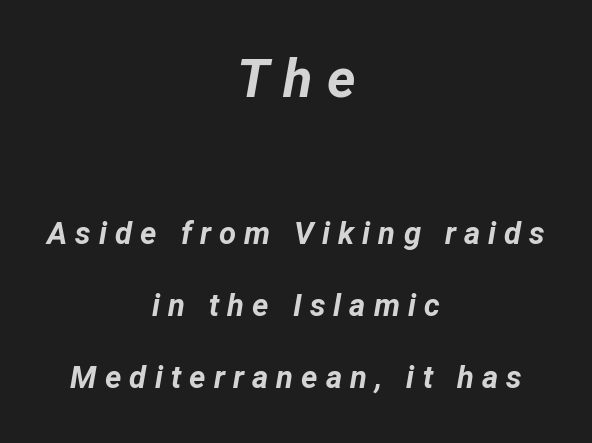
Q: Is the text bold? A: Yes.
Q: Is the text italic (slanted)? A: Yes, it leans right by about 12 degrees.
Q: Is the text underlined? A: No.
Q: How is the paragraph aligned? A: Centered.
Q: Is the spacing between letters normal or unusually wide? A: Unusually wide.
Q: Is the spacing between lines tight, normal or loose? A: Loose.
Q: Which block of text is set in a larger size, the first (top) or the second (bottom)? A: The first (top) one.
Q: Width (condensed, normal, or wide)? A: Normal.
Q: Stroke contrast? A: Low.
Q: x-height? A: Medium.
Q: Monospaced? A: No.
